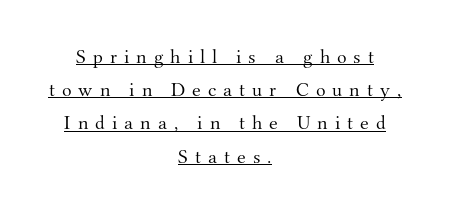
The image shows 20 px text type, upright; set centered, normal line spacing (1.66x), unusually wide letter spacing (+0.35 em), underlined.
